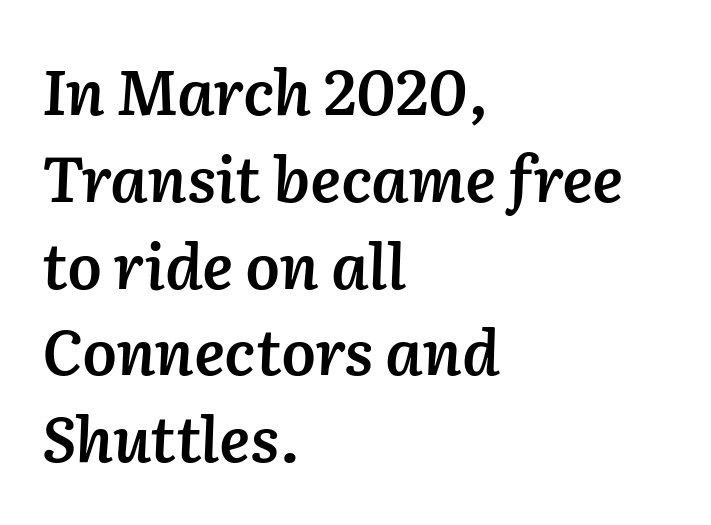
The image shows 62 px semibold type, italic (leaning right); set left-aligned, normal line spacing (1.4x), normal letter spacing, not underlined; low stroke contrast and a medium x-height.
